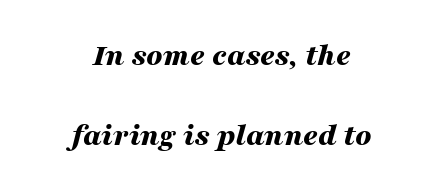
The image shows 32 px bold, wide type, italic (leaning right); set centered, loose line spacing (2.49x), normal letter spacing, not underlined; medium stroke contrast and a medium x-height.
